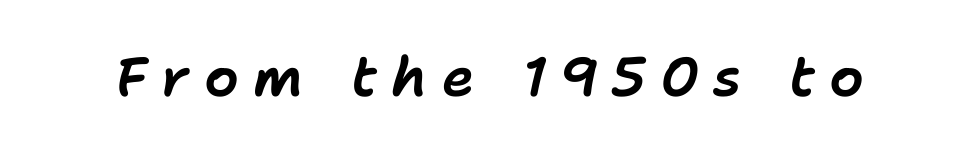
The image shows 55 px text type, italic (leaning right); set unusually wide letter spacing (+0.26 em), not underlined; low stroke contrast and a medium x-height.
